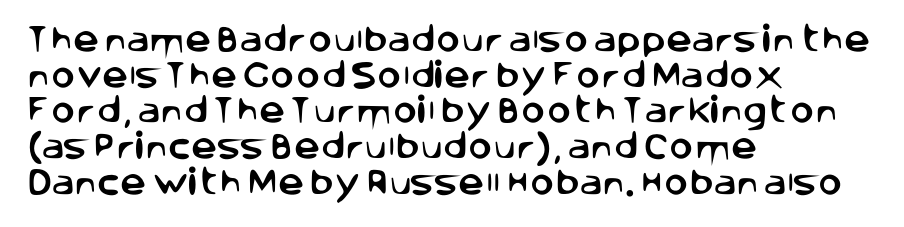
Q: Is the text italic (slanted)? A: No, it is upright.
Q: Is the typeface a serif or a sans-serif typeface? A: Sans-serif.
Q: Is the text underlined? A: No.
Q: How is the paragraph aligned? A: Left-aligned.
Q: Is the spacing between letters normal or unusually wide? A: Normal.
Q: Width (condensed, normal, or wide)? A: Normal.
Q: Stroke contrast? A: Low.
Q: x-height? A: Large.
Q: Monospaced? A: No.
